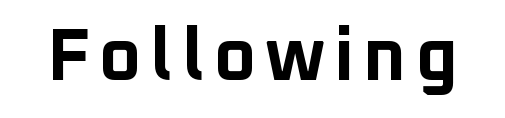
{"serif": "no", "italic": "no", "bold": "yes", "weight": "bold", "width": "normal", "stroke_contrast": "low", "x_height": "medium", "monospaced": "no", "underline": "no", "glyph_px": 73}
